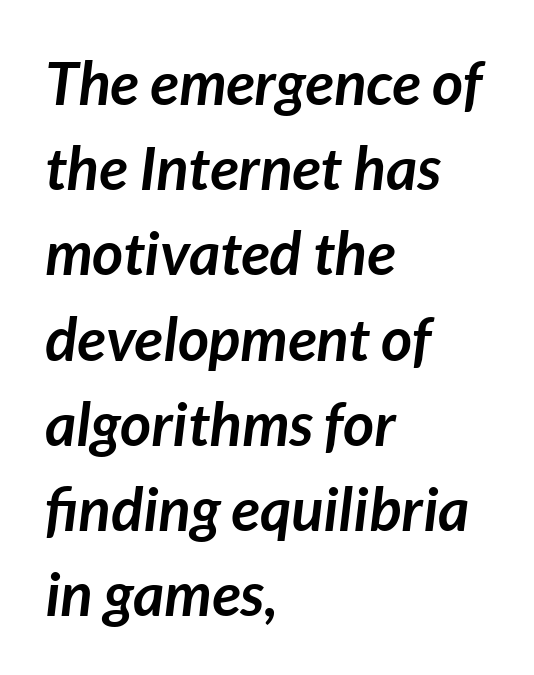
The image shows 60 px semibold type, italic (leaning right); set left-aligned, normal line spacing (1.42x), normal letter spacing, not underlined; low stroke contrast and a medium x-height.
